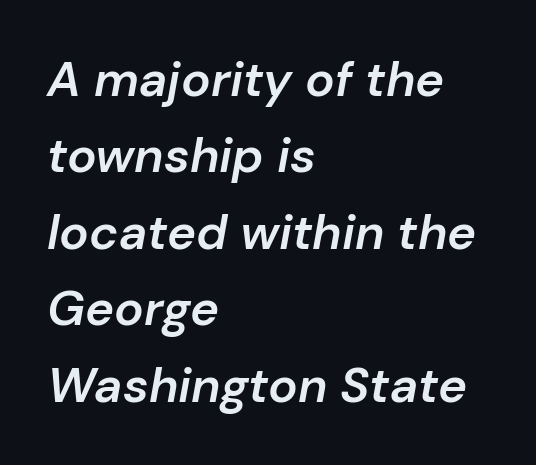
Do the characters align in a grid? No, the font is proportional. Would a proofreader flag this as italicized? Yes. The passage shown stacks its lines at a standard gap. Just letters on the line, the space beneath them empty.
